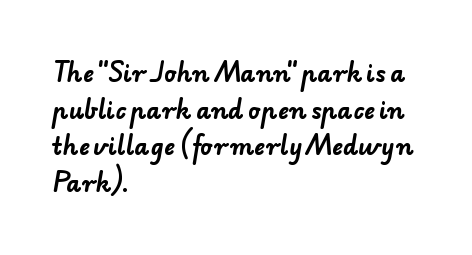
The image shows 23 px bold type; set left-aligned, normal line spacing (1.59x), normal letter spacing, not underlined.
